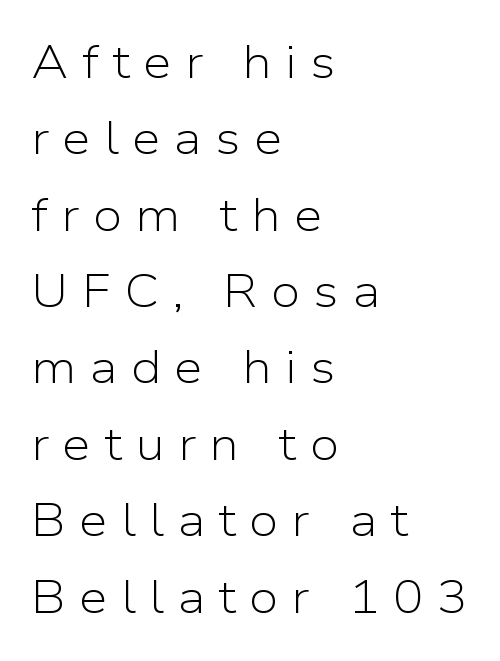
This block has exactly the height ordinary leading produces. The rendering inserts visible extra space after every character. These lines are rendered in a variable-pitch font. The zone under the glyphs is completely vacant.
